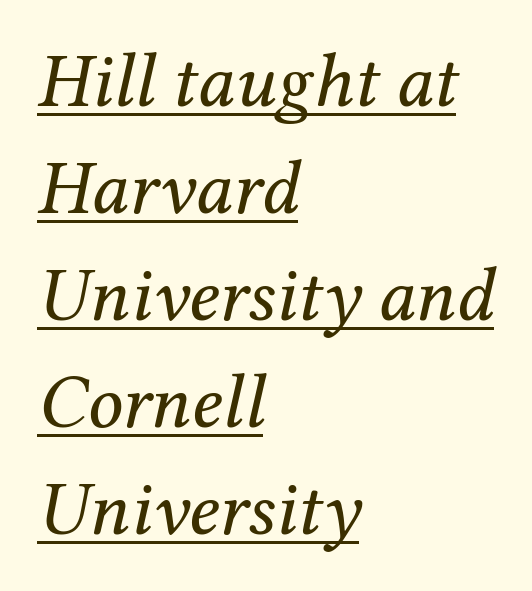
The image shows 77 px regular-weight serif type, italic (leaning right); set left-aligned, normal line spacing (1.39x), normal letter spacing, underlined; medium stroke contrast and a medium x-height.
